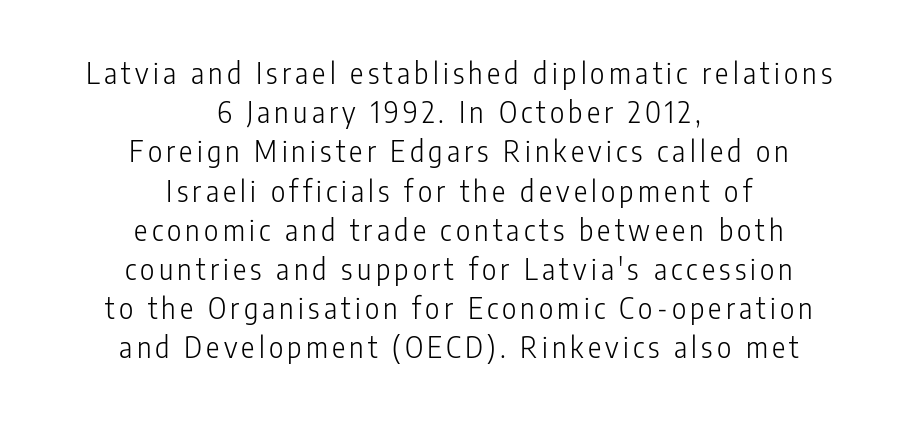
{"serif": "no", "italic": "no", "bold": "no", "weight": "light", "width": "condensed", "stroke_contrast": "low", "x_height": "medium", "monospaced": "no", "underline": "no", "align": "center", "line_spacing": "normal", "line_spacing_ratio": 1.4, "glyph_px": 28}
